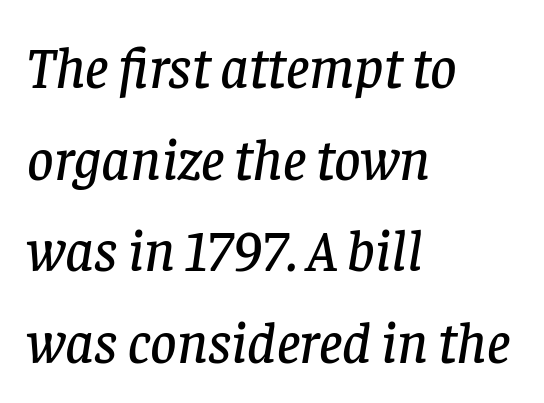
Q: Is the text italic (slanted)? A: Yes, it leans right by about 8 degrees.
Q: Is the typeface a serif or a sans-serif typeface? A: Serif.
Q: Is the text underlined? A: No.
Q: How is the paragraph aligned? A: Left-aligned.
Q: Is the spacing between letters normal or unusually wide? A: Normal.
Q: Is the spacing between lines tight, normal or loose? A: Normal.
Q: Width (condensed, normal, or wide)? A: Normal.
Q: Stroke contrast? A: Low.
Q: x-height? A: Large.
Q: Monospaced? A: No.
